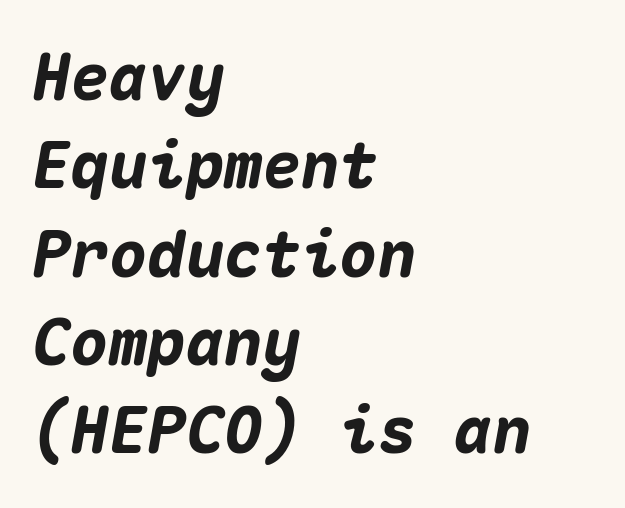
{"italic": "yes", "lean": "right", "slant_degrees": 10, "bold": "yes", "weight": "heavy", "width": "normal", "stroke_contrast": "medium", "x_height": "medium", "monospaced": "yes", "underline": "no", "align": "left", "line_spacing": "normal", "line_spacing_ratio": 1.38, "letter_spacing": "normal", "letter_spacing_em": 0.0, "glyph_px": 64}
